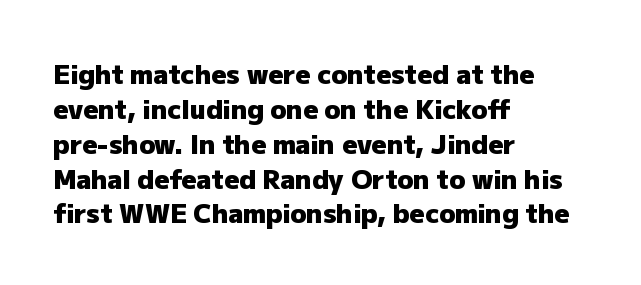
The image shows 26 px bold type, upright; set left-aligned, normal line spacing (1.34x), normal letter spacing, not underlined.
